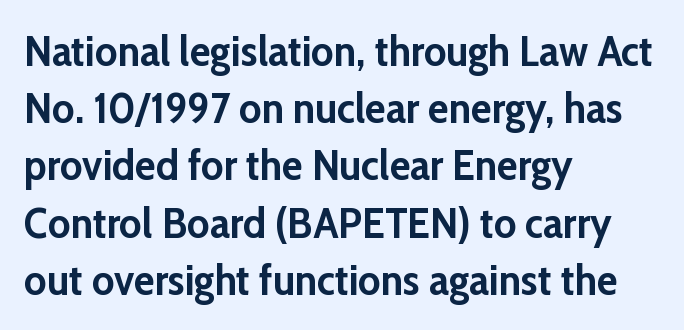
{"serif": "no", "italic": "no", "bold": "yes", "weight": "semibold", "width": "normal", "stroke_contrast": "low", "x_height": "medium", "monospaced": "no", "underline": "no", "align": "left", "line_spacing": "normal", "line_spacing_ratio": 1.33, "letter_spacing": "normal", "letter_spacing_em": 0.0, "glyph_px": 43}
